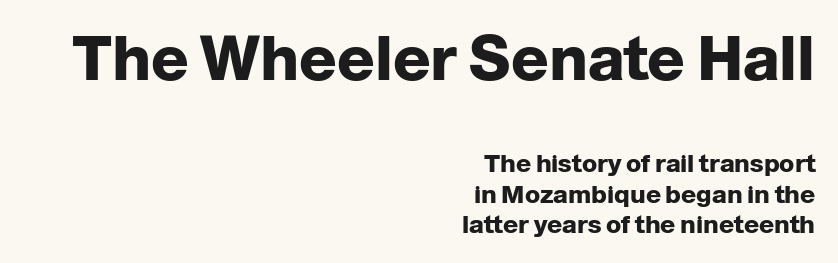
The image shows 62 px heavy sans-serif type, upright; set right-aligned, line spacing 1.23x, normal letter spacing, not underlined; the first (top) block is 2.48x larger; low stroke contrast and a medium x-height.
